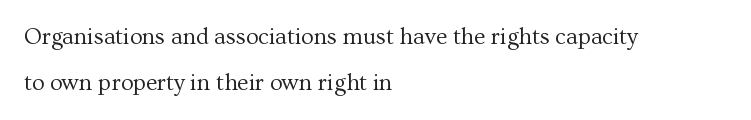
The image shows 23 px text type, upright; set left-aligned, loose line spacing (1.99x), normal letter spacing, not underlined.
